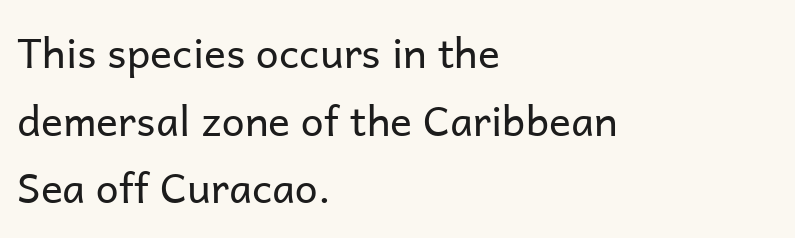
{"serif": "no", "italic": "no", "bold": "no", "weight": "regular", "width": "normal", "stroke_contrast": "low", "x_height": "medium", "monospaced": "no", "underline": "no", "align": "left", "line_spacing": "normal", "line_spacing_ratio": 1.65, "letter_spacing": "normal", "letter_spacing_em": 0.0, "glyph_px": 41}
